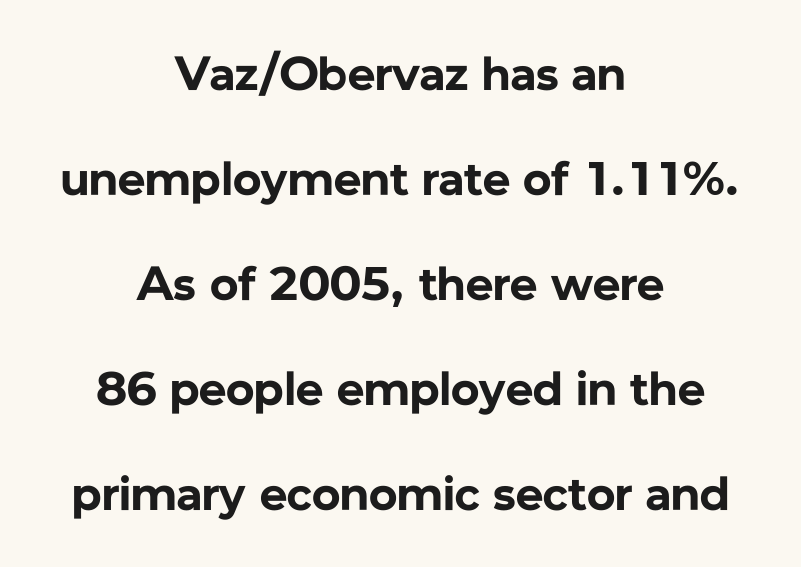
Do the letters lean? They stand straight. Any mark beneath the type? The region is blank. Strong, thick strokes mark this as bold type. This rendering leaves character spacing at its baseline value. Centered paragraph, ragged on both sides.
